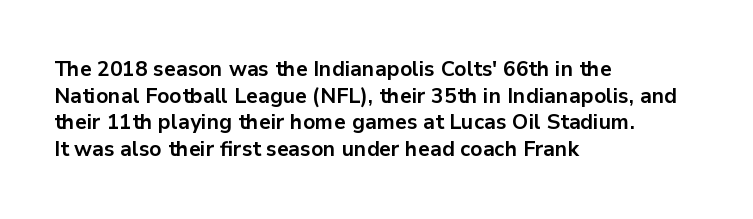
Q: Is the text bold? A: Yes.
Q: Is the text italic (slanted)? A: No, it is upright.
Q: Is the text underlined? A: No.
Q: How is the paragraph aligned? A: Left-aligned.
Q: Is the spacing between letters normal or unusually wide? A: Normal.
Q: Is the spacing between lines tight, normal or loose? A: Normal.
